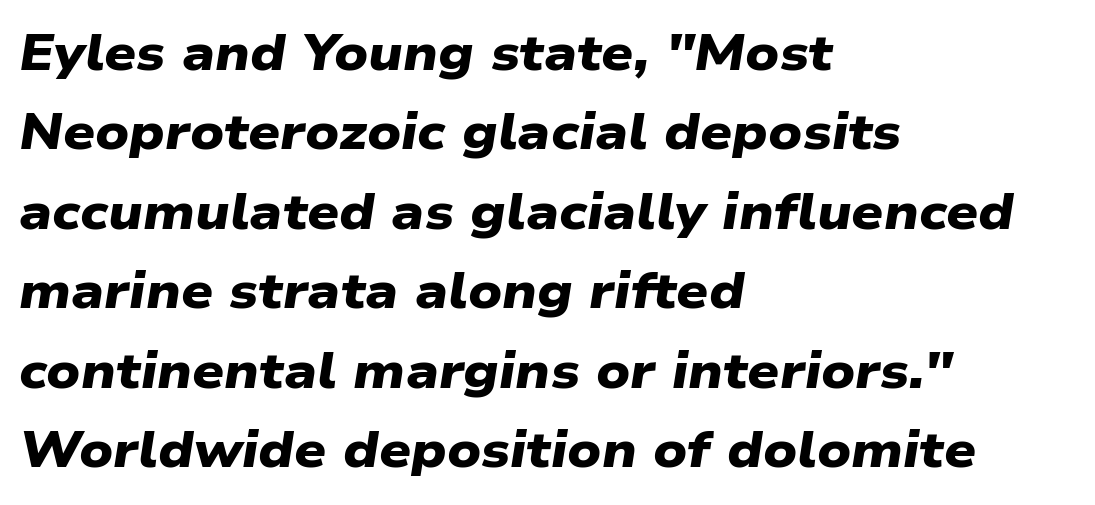
The image shows 50 px heavy, wide sans-serif type; set left-aligned, normal line spacing (1.59x), normal letter spacing, not underlined; low stroke contrast and a medium x-height.
